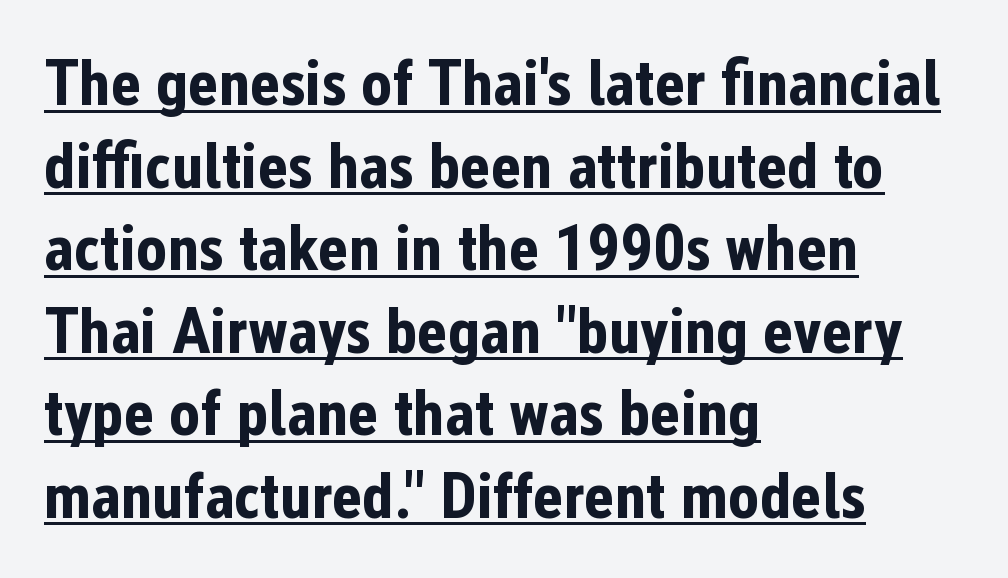
Q: Is the text bold? A: Yes.
Q: Is the text italic (slanted)? A: No, it is upright.
Q: Is the typeface a serif or a sans-serif typeface? A: Sans-serif.
Q: Is the text underlined? A: Yes.
Q: How is the paragraph aligned? A: Left-aligned.
Q: Is the spacing between letters normal or unusually wide? A: Normal.
Q: Is the spacing between lines tight, normal or loose? A: Normal.
Q: Width (condensed, normal, or wide)? A: Condensed.
Q: Stroke contrast? A: Low.
Q: x-height? A: Medium.
Q: Monospaced? A: No.
